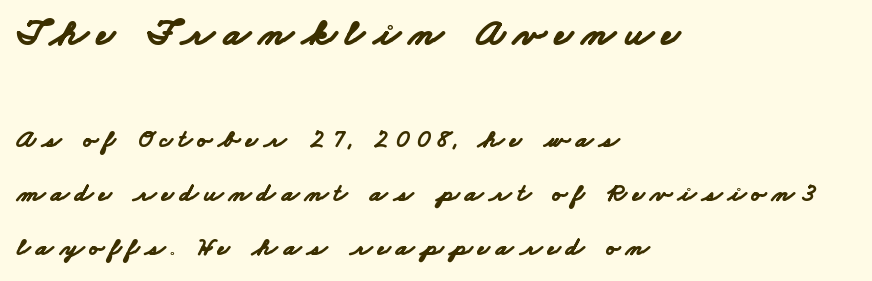
{"serif": "no", "bold": "yes", "weight": "bold", "width": "wide", "stroke_contrast": "low", "x_height": "small", "monospaced": "no", "underline": "no", "align": "left", "line_spacing": "loose", "line_spacing_ratio": 2.07, "letter_spacing": "wide", "letter_spacing_em": 0.23, "larger_block": "first", "size_ratio": 1.5, "glyph_px": 39}
